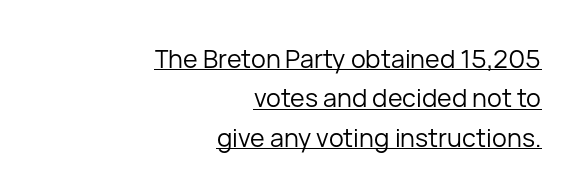
Q: Is the text bold? A: No.
Q: Is the text italic (slanted)? A: No, it is upright.
Q: Is the text underlined? A: Yes.
Q: How is the paragraph aligned? A: Right-aligned.
Q: Is the spacing between letters normal or unusually wide? A: Normal.
Q: Is the spacing between lines tight, normal or loose? A: Normal.
